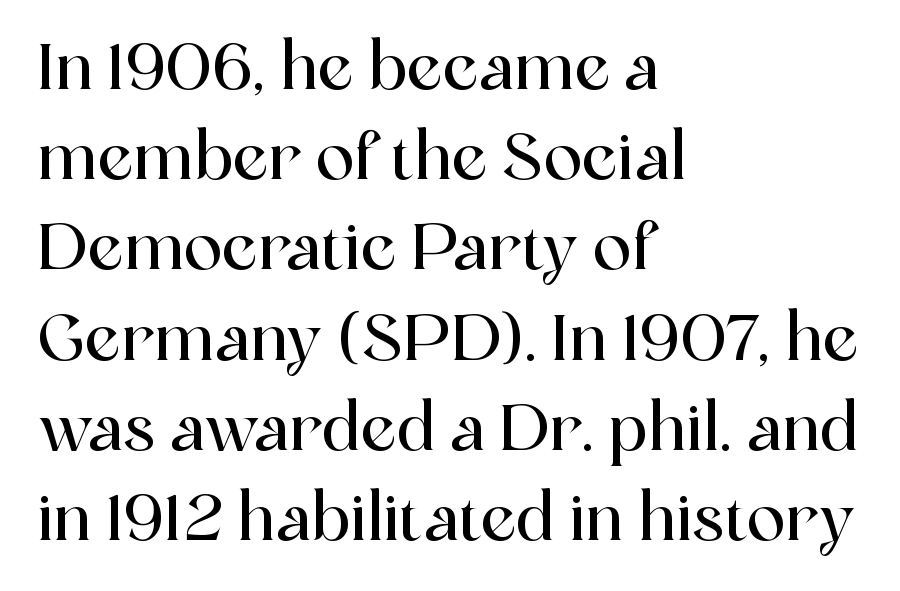
Q: Is the text italic (slanted)? A: No, it is upright.
Q: Is the typeface a serif or a sans-serif typeface? A: Serif.
Q: Is the text underlined? A: No.
Q: How is the paragraph aligned? A: Left-aligned.
Q: Is the spacing between letters normal or unusually wide? A: Normal.
Q: Is the spacing between lines tight, normal or loose? A: Normal.
Q: Width (condensed, normal, or wide)? A: Normal.
Q: x-height? A: Medium.
Q: Monospaced? A: No.
